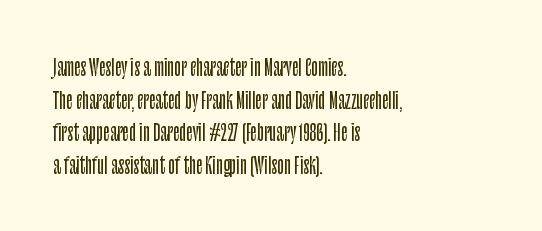
Q: Is the text italic (slanted)? A: No, it is upright.
Q: Is the text underlined? A: No.
Q: How is the paragraph aligned? A: Left-aligned.
Q: Is the spacing between letters normal or unusually wide? A: Normal.
Q: Is the spacing between lines tight, normal or loose? A: Normal.
